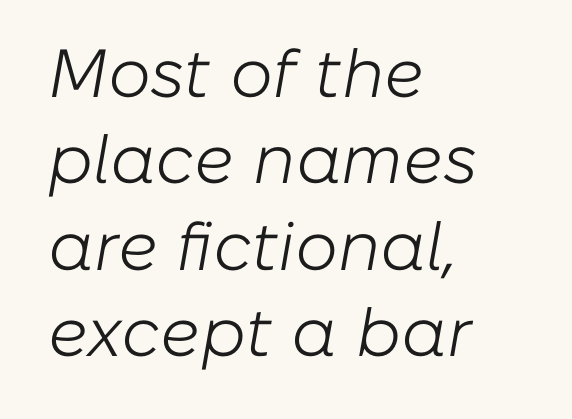
{"italic": "yes", "lean": "right", "slant_degrees": 10, "bold": "no", "weight": "light", "width": "normal", "stroke_contrast": "low", "x_height": "medium", "monospaced": "no", "underline": "no", "align": "left", "line_spacing": "normal", "line_spacing_ratio": 1.27, "letter_spacing": "normal", "letter_spacing_em": 0.0, "glyph_px": 68}
